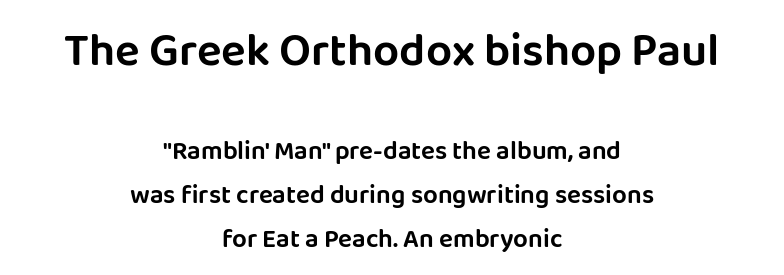
Q: Is the text italic (slanted)? A: No, it is upright.
Q: Is the typeface a serif or a sans-serif typeface? A: Sans-serif.
Q: Is the text underlined? A: No.
Q: How is the paragraph aligned? A: Centered.
Q: Is the spacing between letters normal or unusually wide? A: Normal.
Q: Is the spacing between lines tight, normal or loose? A: Normal.
Q: Which block of text is set in a larger size, the first (top) or the second (bottom)? A: The first (top) one.
Q: Width (condensed, normal, or wide)? A: Normal.
Q: Stroke contrast? A: Low.
Q: x-height? A: Large.
Q: Monospaced? A: No.
